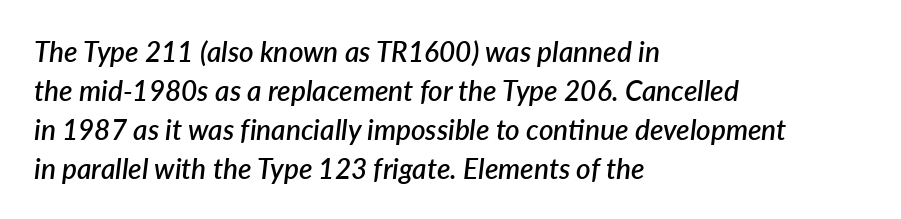
{"italic": "yes", "lean": "right", "slant_degrees": 7, "bold": "semi", "weight": "semibold", "width": "normal", "stroke_contrast": "low", "x_height": "medium", "monospaced": "no", "underline": "no", "align": "left", "line_spacing": "normal", "line_spacing_ratio": 1.39, "letter_spacing": "normal", "letter_spacing_em": 0.0, "glyph_px": 28}
